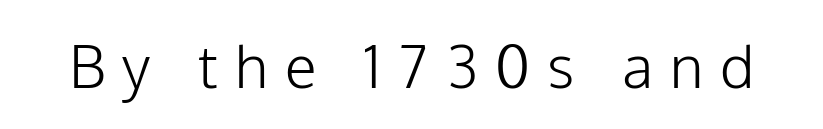
Q: Is the text bold? A: No.
Q: Is the text italic (slanted)? A: No, it is upright.
Q: Is the typeface a serif or a sans-serif typeface? A: Sans-serif.
Q: Is the text underlined? A: No.
Q: Is the spacing between letters normal or unusually wide? A: Unusually wide.
Q: Width (condensed, normal, or wide)? A: Normal.
Q: Stroke contrast? A: Low.
Q: x-height? A: Medium.
Q: Monospaced? A: No.
